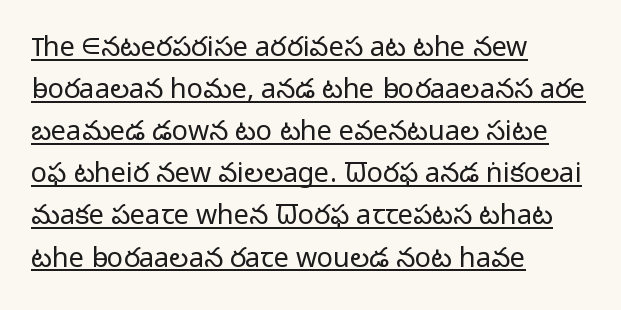
The text block is weighted toward the left margin, trailing off unevenly rightward. The line-height multiplier appears to be the usual default. This sample carries an underscore along the baseline area. Tracking here is standard; glyphs follow each other at the usual distance. Is the type heavy? It reads as light-to-regular instead. The font's upright variant was chosen for this text.
